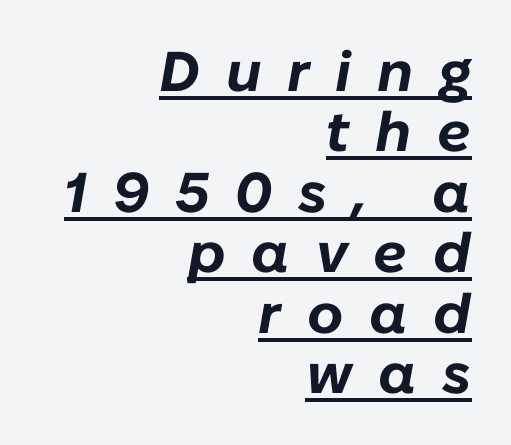
{"italic": "yes", "lean": "right", "slant_degrees": 10, "bold": "yes", "weight": "bold", "width": "normal", "stroke_contrast": "low", "x_height": "medium", "monospaced": "no", "underline": "yes", "align": "right", "line_spacing": "tight", "line_spacing_ratio": 1.08, "letter_spacing": "wide", "letter_spacing_em": 0.46, "glyph_px": 56}
